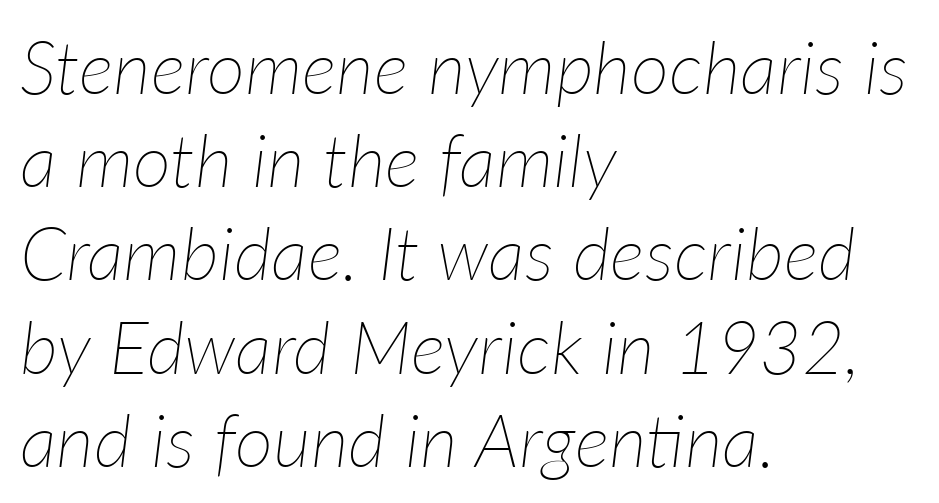
Line spacing here is normal. This sample is left-justified, so line endings fall wherever the words run out. Think of a printed novel: that variable character pitch is what you see here. A typesetter would mark this as italic.
